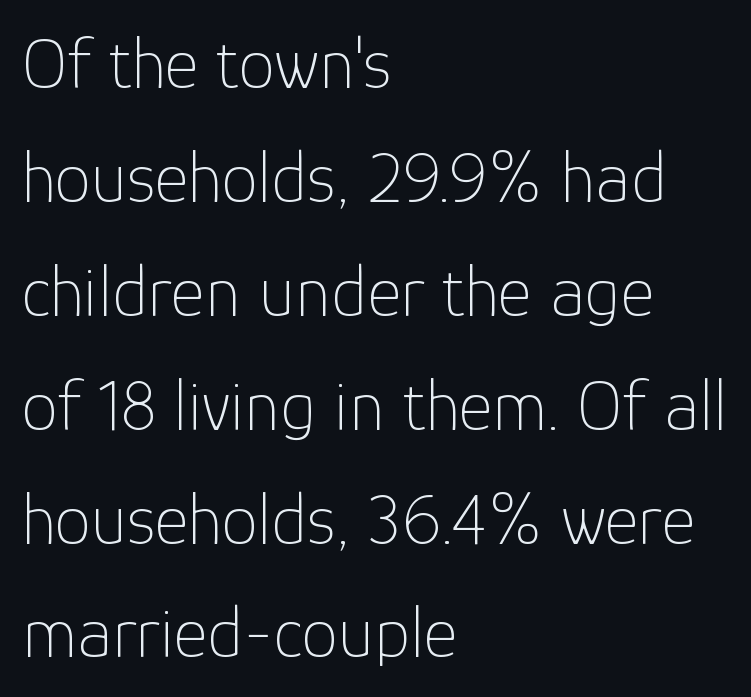
The image shows 73 px thin sans-serif type, upright; set left-aligned, normal line spacing (1.56x), normal letter spacing, not underlined; low stroke contrast and a medium x-height.
